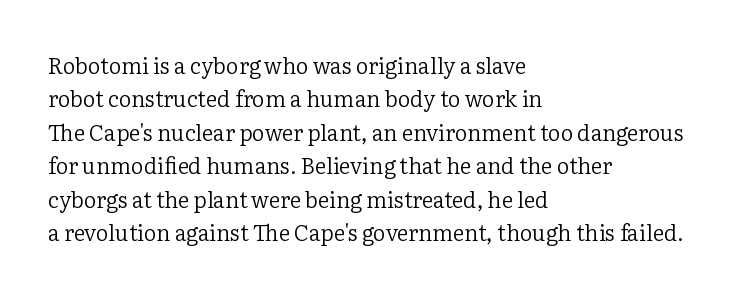
The image shows 22 px text type, upright; set left-aligned, normal line spacing (1.52x), normal letter spacing, not underlined.
